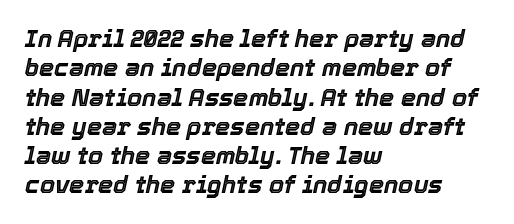
Casual observation: everything's shoved over to the left. Tracking here is standard; glyphs follow each other at the usual distance. The axis of the letterforms is tilted away from vertical. Check the space under the baseline: it is left empty.
